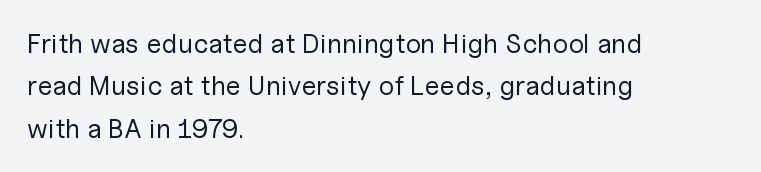
Q: Is the text bold? A: No.
Q: Is the text italic (slanted)? A: No, it is upright.
Q: Is the text underlined? A: No.
Q: How is the paragraph aligned? A: Left-aligned.
Q: Is the spacing between letters normal or unusually wide? A: Normal.
Q: Is the spacing between lines tight, normal or loose? A: Normal.
